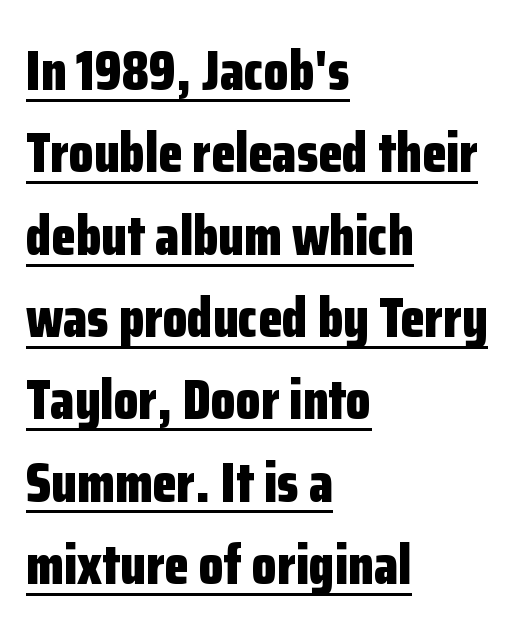
Q: Is the text bold? A: Yes.
Q: Is the text italic (slanted)? A: No, it is upright.
Q: Is the typeface a serif or a sans-serif typeface? A: Sans-serif.
Q: Is the text underlined? A: Yes.
Q: How is the paragraph aligned? A: Left-aligned.
Q: Is the spacing between letters normal or unusually wide? A: Normal.
Q: Is the spacing between lines tight, normal or loose? A: Normal.
Q: Width (condensed, normal, or wide)? A: Condensed.
Q: Stroke contrast? A: Low.
Q: x-height? A: Medium.
Q: Monospaced? A: No.
